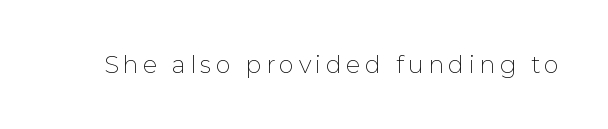
{"italic": "no", "bold": "no", "underline": "no", "glyph_px": 24}
